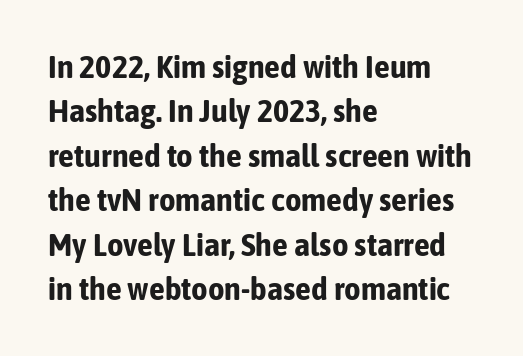
Q: Is the text bold? A: Yes.
Q: Is the text italic (slanted)? A: No, it is upright.
Q: Is the typeface a serif or a sans-serif typeface? A: Sans-serif.
Q: Is the text underlined? A: No.
Q: How is the paragraph aligned? A: Left-aligned.
Q: Is the spacing between letters normal or unusually wide? A: Normal.
Q: Is the spacing between lines tight, normal or loose? A: Normal.
Q: Width (condensed, normal, or wide)? A: Condensed.
Q: Stroke contrast? A: Low.
Q: x-height? A: Medium.
Q: Monospaced? A: No.
